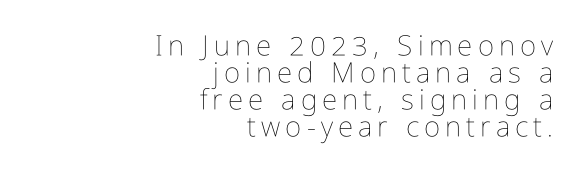
{"italic": "no", "bold": "no", "weight": "thin", "width": "condensed", "stroke_contrast": "low", "x_height": "medium", "monospaced": "no", "underline": "no", "align": "right", "line_spacing": "tight", "line_spacing_ratio": 0.96, "glyph_px": 28}
